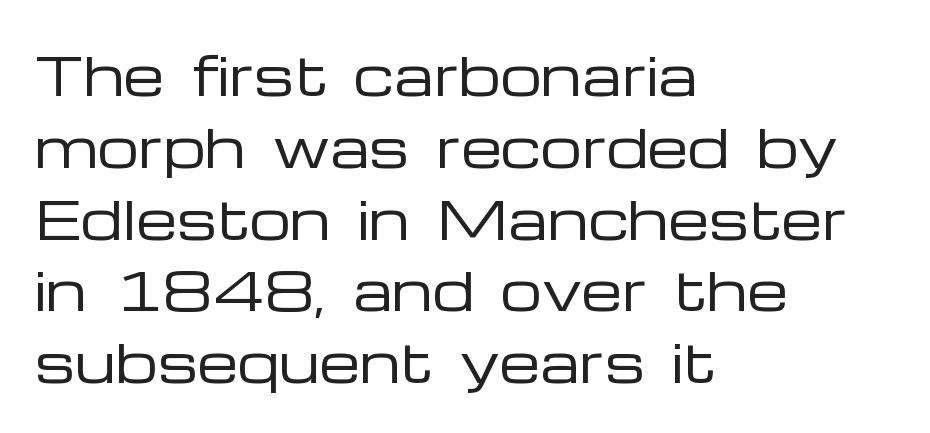
Q: Is the text bold? A: No.
Q: Is the text italic (slanted)? A: No, it is upright.
Q: Is the typeface a serif or a sans-serif typeface? A: Sans-serif.
Q: Is the text underlined? A: No.
Q: How is the paragraph aligned? A: Left-aligned.
Q: Is the spacing between letters normal or unusually wide? A: Normal.
Q: Is the spacing between lines tight, normal or loose? A: Normal.
Q: Width (condensed, normal, or wide)? A: Wide.
Q: Stroke contrast? A: Low.
Q: x-height? A: Medium.
Q: Monospaced? A: No.
